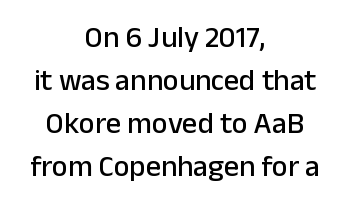
Whoever set this chose a conventional vertical rhythm. Type style note: lacks serifs. Note the varied advance widths — an 'i' is clearly narrower than an 'm'. These lines stack symmetrically, like a column narrowing and widening about its center. Upright lettering throughout.
